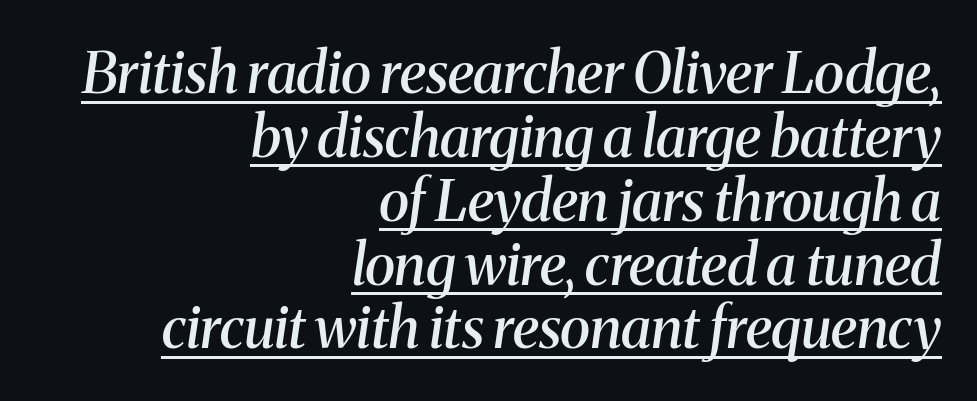
{"serif": "yes", "italic": "yes", "lean": "right", "slant_degrees": 8, "bold": "semi", "weight": "semibold", "width": "normal", "stroke_contrast": "medium", "x_height": "medium", "monospaced": "no", "underline": "yes", "align": "right", "line_spacing": "tight", "line_spacing_ratio": 1.12, "letter_spacing": "normal", "letter_spacing_em": 0.0, "glyph_px": 57}
